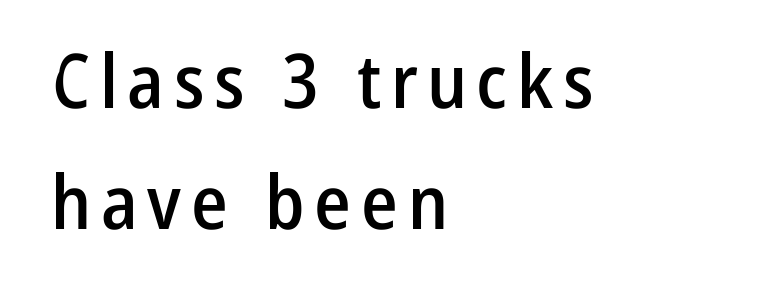
The image shows 75 px semibold, condensed sans-serif type, upright; set left-aligned, normal line spacing (1.61x), not underlined; low stroke contrast and a medium x-height.
